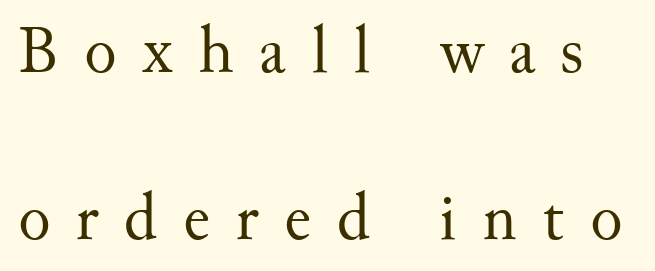
{"serif": "yes", "italic": "no", "bold": "no", "weight": "regular", "width": "normal", "stroke_contrast": "medium", "x_height": "small", "monospaced": "no", "underline": "no", "line_spacing": "loose", "line_spacing_ratio": 2.49, "letter_spacing": "wide", "letter_spacing_em": 0.38, "glyph_px": 67}
